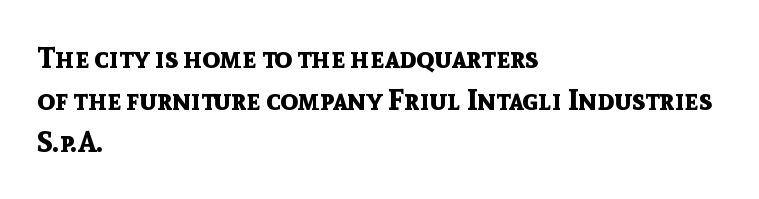
{"serif": "no", "italic": "no", "bold": "yes", "weight": "bold", "width": "normal", "x_height": "medium", "monospaced": "no", "underline": "no", "align": "left", "line_spacing": "normal", "line_spacing_ratio": 1.45, "letter_spacing": "normal", "letter_spacing_em": 0.0, "glyph_px": 29}
